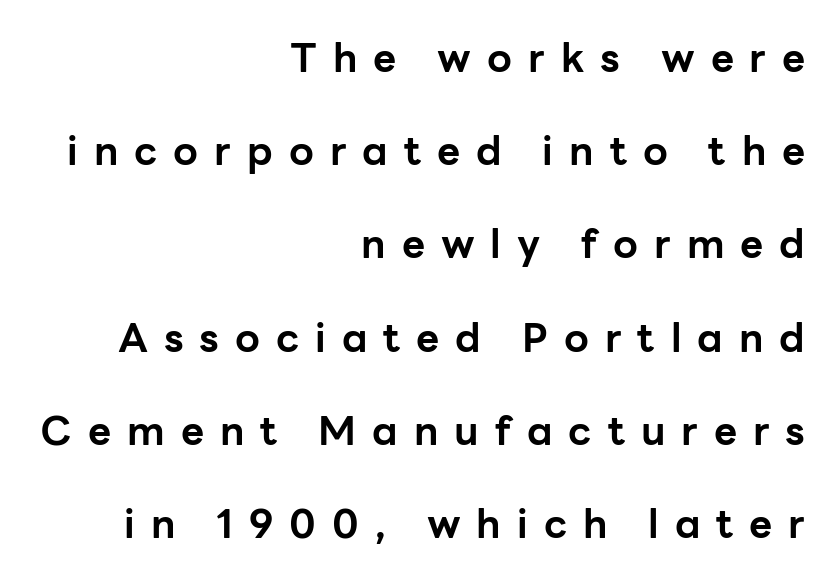
{"serif": "no", "italic": "no", "bold": "yes", "weight": "bold", "width": "normal", "stroke_contrast": "low", "x_height": "medium", "monospaced": "no", "underline": "no", "align": "right", "line_spacing": "loose", "line_spacing_ratio": 2.33, "letter_spacing": "wide", "letter_spacing_em": 0.4, "glyph_px": 40}
